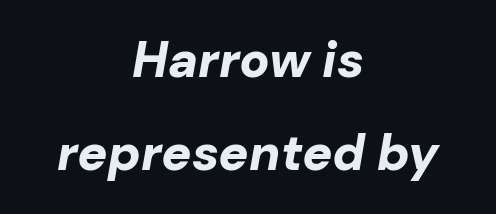
Q: Is the text bold? A: Yes.
Q: Is the text italic (slanted)? A: Yes, it leans right by about 10 degrees.
Q: Is the text underlined? A: No.
Q: How is the paragraph aligned? A: Centered.
Q: Is the spacing between letters normal or unusually wide? A: Normal.
Q: Width (condensed, normal, or wide)? A: Normal.
Q: Stroke contrast? A: Low.
Q: x-height? A: Medium.
Q: Monospaced? A: No.
